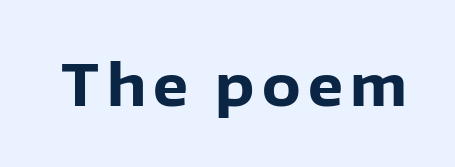
{"serif": "no", "italic": "no", "bold": "yes", "weight": "heavy", "width": "normal", "stroke_contrast": "low", "x_height": "medium", "monospaced": "no", "underline": "no", "glyph_px": 56}
